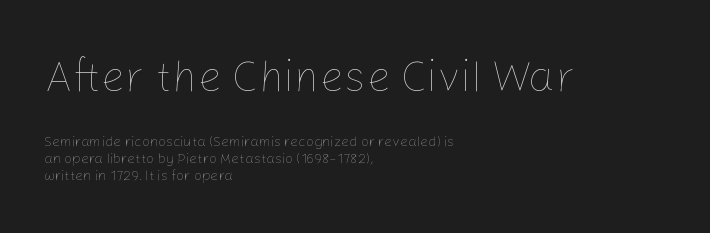
The image shows 43 px thin type, upright; set left-aligned, line spacing 1.2x, normal letter spacing, not underlined; the first (top) block is 3.07x larger; low stroke contrast and a medium x-height.
